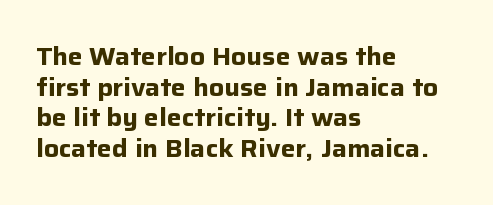
In CSS terms this would be text-align: left. Anything drawn beneath the words? Only blank space. Posture: upright roman. As a designer I'd log this as weight 700, bold.
